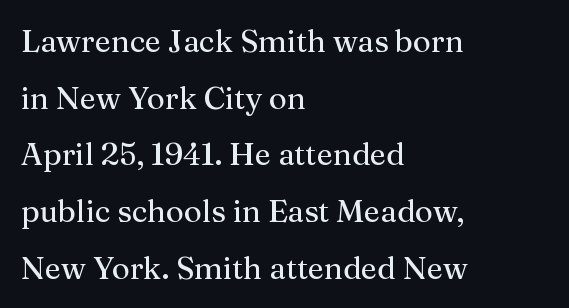
Looks like regular typesetting: each glyph gets only the width it needs. The characters display serif detailing at their extremities. The typesetter chose a ragged-right arrangement here. The strokes carry an ordinary text weight at most. Designer's note — italics off, roman on.
